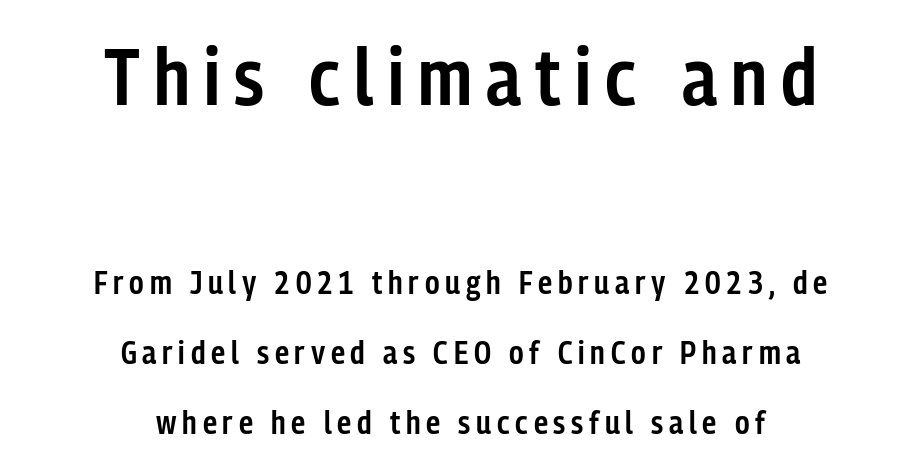
{"serif": "no", "italic": "no", "bold": "semi", "weight": "semibold", "width": "condensed", "stroke_contrast": "low", "x_height": "medium", "monospaced": "no", "underline": "no", "align": "center", "line_spacing": "loose", "line_spacing_ratio": 2.18, "larger_block": "first", "size_ratio": 2.47, "glyph_px": 79}
